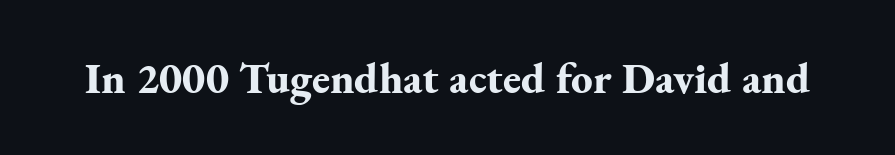
The rendering keeps characters at their native spacing. The type sits square on the baseline with zero lean. Thick stems and heavy bowls — unmistakably bold. I'd call this a serif setting — the letters wear small feet. Underline: absent.
